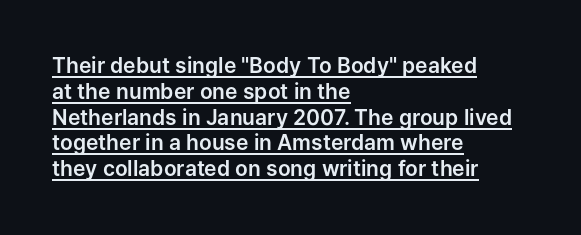
{"italic": "no", "underline": "yes", "align": "left", "line_spacing_ratio": 1.23, "letter_spacing": "normal", "letter_spacing_em": 0.0, "glyph_px": 21}
